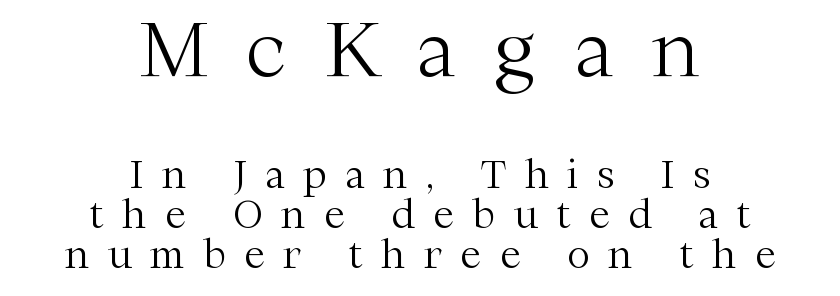
The image shows 77 px light serif type, upright; set centered, tight line spacing (1.05x), unusually wide letter spacing (+0.49 em), not underlined; the first (top) block is 2.03x larger; medium stroke contrast and a medium x-height.
